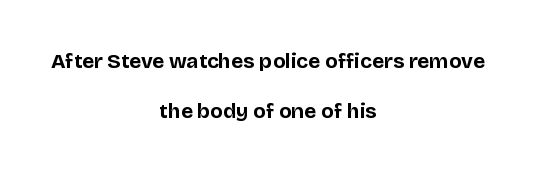
The image shows 21 px bold type, upright; set centered, loose line spacing (2.38x), normal letter spacing, not underlined.
